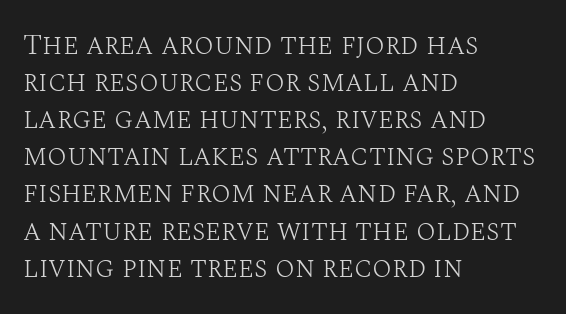
Q: Is the text bold? A: No.
Q: Is the text italic (slanted)? A: No, it is upright.
Q: Is the typeface a serif or a sans-serif typeface? A: Serif.
Q: Is the text underlined? A: No.
Q: How is the paragraph aligned? A: Left-aligned.
Q: Is the spacing between letters normal or unusually wide? A: Normal.
Q: Is the spacing between lines tight, normal or loose? A: Normal.
Q: Width (condensed, normal, or wide)? A: Normal.
Q: Stroke contrast? A: Medium.
Q: x-height? A: Large.
Q: Monospaced? A: No.
